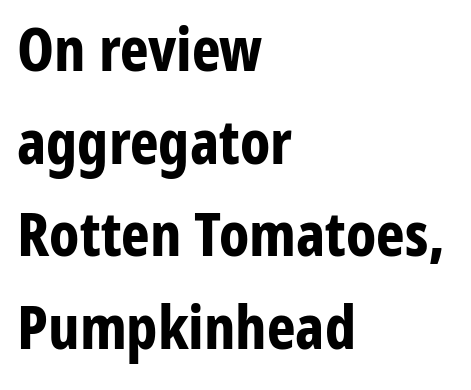
The image shows 61 px bold, condensed sans-serif type, upright; set left-aligned, normal line spacing (1.52x), normal letter spacing, not underlined; low stroke contrast and a medium x-height.
